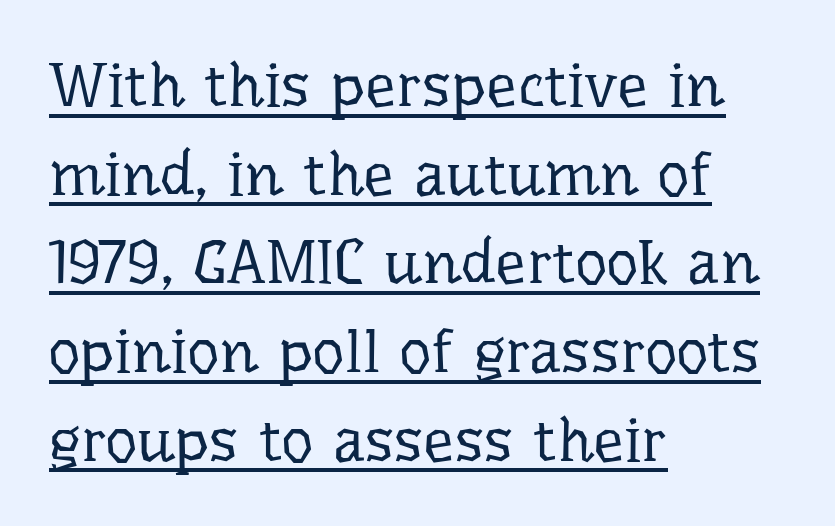
Q: Is the text bold? A: No.
Q: Is the text italic (slanted)? A: No, it is upright.
Q: Is the typeface a serif or a sans-serif typeface? A: Serif.
Q: Is the text underlined? A: Yes.
Q: How is the paragraph aligned? A: Left-aligned.
Q: Is the spacing between letters normal or unusually wide? A: Normal.
Q: Is the spacing between lines tight, normal or loose? A: Normal.
Q: Width (condensed, normal, or wide)? A: Normal.
Q: Stroke contrast? A: Low.
Q: x-height? A: Medium.
Q: Monospaced? A: No.
